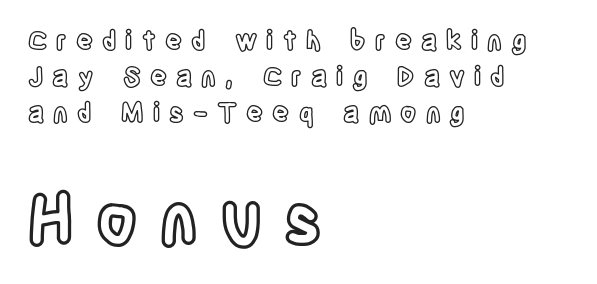
The image shows 66 px condensed type, upright; set left-aligned, normal line spacing (1.38x), unusually wide letter spacing (+0.35 em), not underlined; the second (bottom) block is 2.54x larger; a large x-height.
